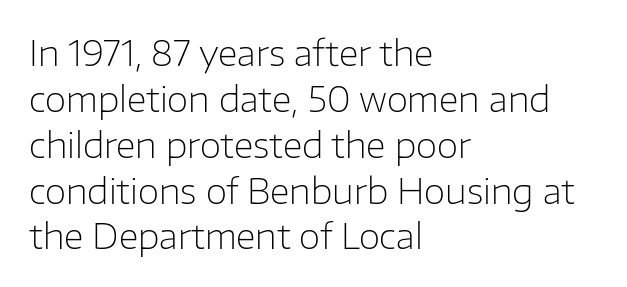
Q: Is the text bold? A: No.
Q: Is the text italic (slanted)? A: No, it is upright.
Q: Is the typeface a serif or a sans-serif typeface? A: Sans-serif.
Q: Is the text underlined? A: No.
Q: How is the paragraph aligned? A: Left-aligned.
Q: Is the spacing between letters normal or unusually wide? A: Normal.
Q: Is the spacing between lines tight, normal or loose? A: Normal.
Q: Width (condensed, normal, or wide)? A: Normal.
Q: Stroke contrast? A: Low.
Q: x-height? A: Medium.
Q: Monospaced? A: No.
